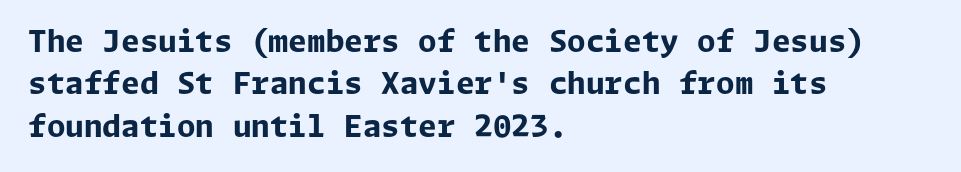
{"serif": "no", "italic": "no", "bold": "yes", "weight": "bold", "width": "normal", "stroke_contrast": "low", "x_height": "medium", "underline": "no", "align": "left", "line_spacing": "normal", "line_spacing_ratio": 1.41, "letter_spacing": "normal", "letter_spacing_em": 0.0, "glyph_px": 30}
